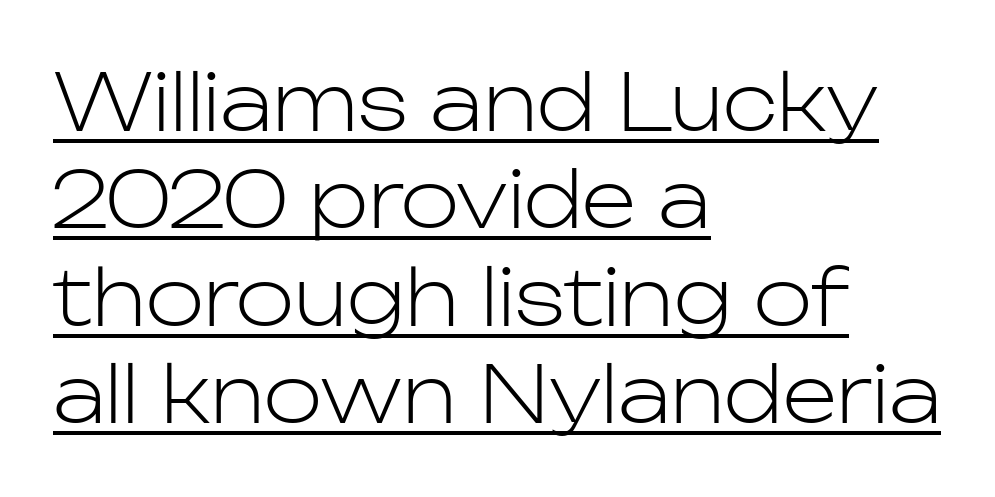
These lines are rendered in a variable-pitch font. Posture: vertical. Examine the stroke ends and you'll find no serifs. Each new line begins a customary step beneath the previous one. The lines in this sample share a left origin and differ only in where they stop. A quiet, ordinary-to-light weight characterises the typeface.
